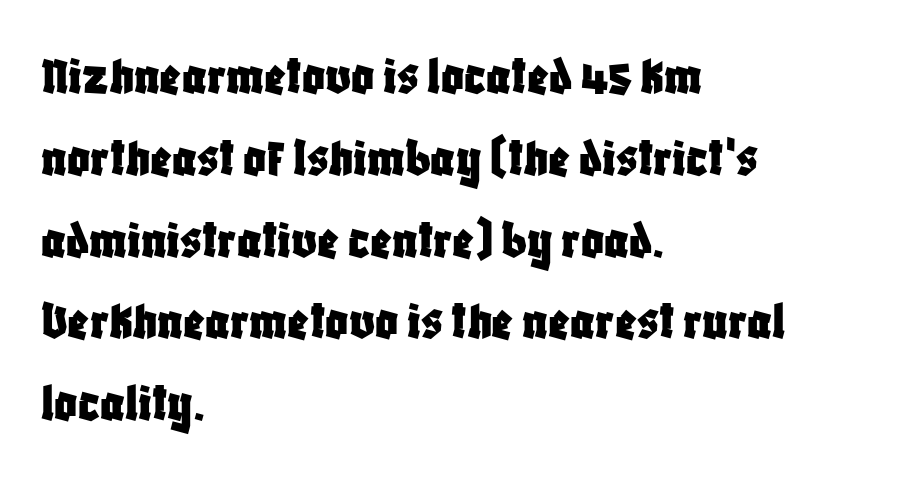
The image shows 56 px condensed sans-serif type, upright; set left-aligned, normal line spacing (1.46x), normal letter spacing, not underlined; low stroke contrast and a large x-height.
